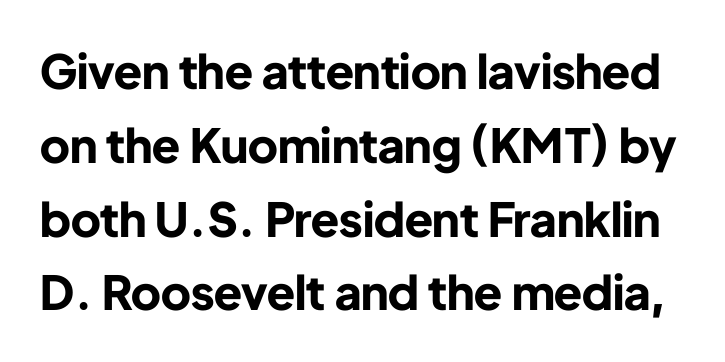
{"serif": "no", "italic": "no", "bold": "yes", "weight": "bold", "width": "normal", "stroke_contrast": "low", "x_height": "medium", "monospaced": "no", "underline": "no", "line_spacing": "normal", "line_spacing_ratio": 1.57, "letter_spacing": "normal", "letter_spacing_em": 0.0, "glyph_px": 47}
